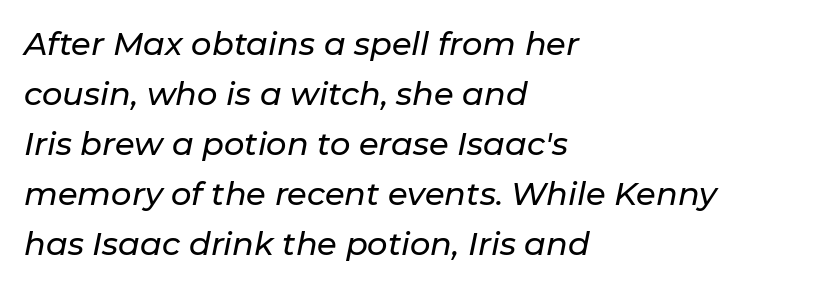
Q: Is the text italic (slanted)? A: Yes, it leans right by about 11 degrees.
Q: Is the text underlined? A: No.
Q: How is the paragraph aligned? A: Left-aligned.
Q: Is the spacing between letters normal or unusually wide? A: Normal.
Q: Is the spacing between lines tight, normal or loose? A: Normal.
Q: Width (condensed, normal, or wide)? A: Normal.
Q: Stroke contrast? A: Low.
Q: x-height? A: Medium.
Q: Monospaced? A: No.
